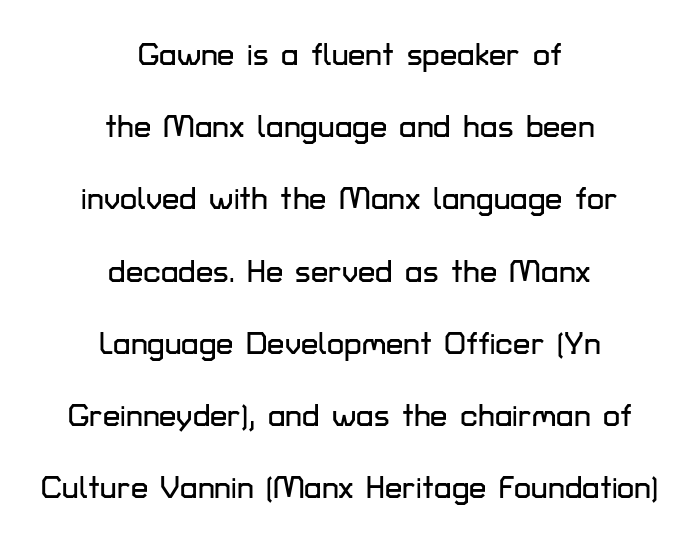
Q: Is the text italic (slanted)? A: No, it is upright.
Q: Is the typeface a serif or a sans-serif typeface? A: Sans-serif.
Q: Is the text underlined? A: No.
Q: How is the paragraph aligned? A: Centered.
Q: Is the spacing between letters normal or unusually wide? A: Normal.
Q: Is the spacing between lines tight, normal or loose? A: Loose.
Q: Width (condensed, normal, or wide)? A: Normal.
Q: Stroke contrast? A: Low.
Q: x-height? A: Medium.
Q: Monospaced? A: No.
